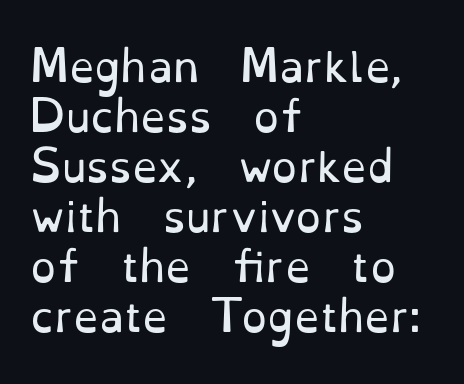
The letters stand upright; this is a roman face. The passage shown is typed in a proportional face where columns would drift. Weight class: somewhere from thin through regular. These lines stack with their left ends in a neat column. The letterforms sit shoulder to shoulder at normal distance.
